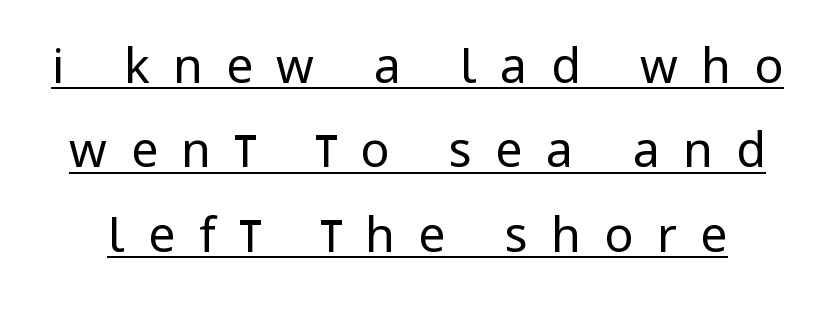
The image shows 48 px regular-weight, condensed sans-serif type, upright; set line spacing 1.76x, unusually wide letter spacing (+0.49 em), underlined; low stroke contrast and a large x-height.
